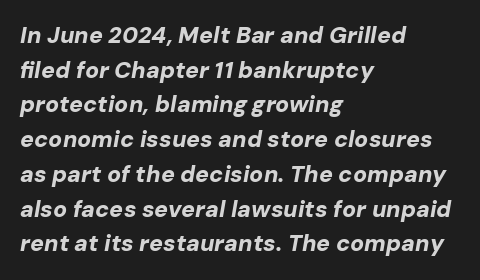
Q: Is the text bold? A: Yes.
Q: Is the text italic (slanted)? A: Yes, it leans right by about 10 degrees.
Q: Is the text underlined? A: No.
Q: How is the paragraph aligned? A: Left-aligned.
Q: Is the spacing between letters normal or unusually wide? A: Normal.
Q: Is the spacing between lines tight, normal or loose? A: Normal.
